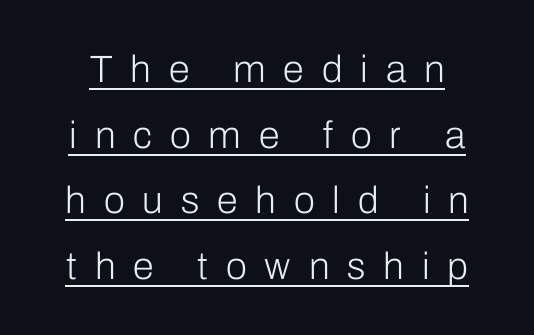
The image shows 38 px light sans-serif type, upright; set line spacing 1.73x, unusually wide letter spacing (+0.47 em), underlined; low stroke contrast and a medium x-height.
